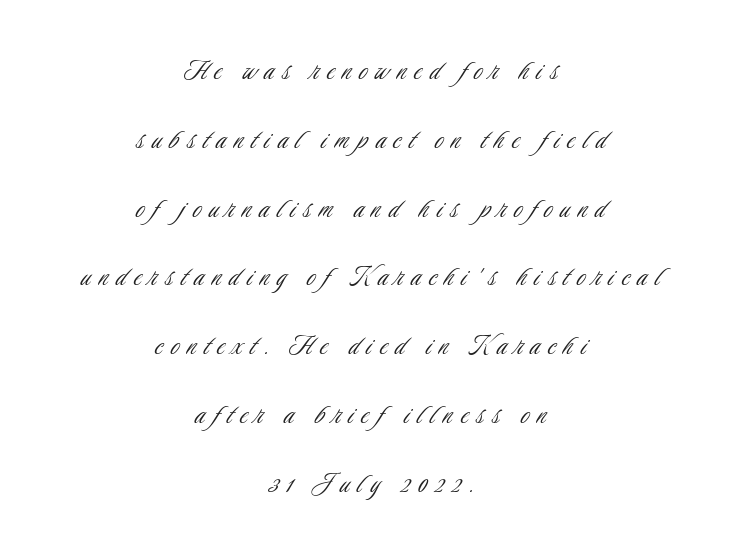
Check under the words: just untouched page. Each line is balanced around a shared central axis. Caption: expanded tracking, letters set apart.
